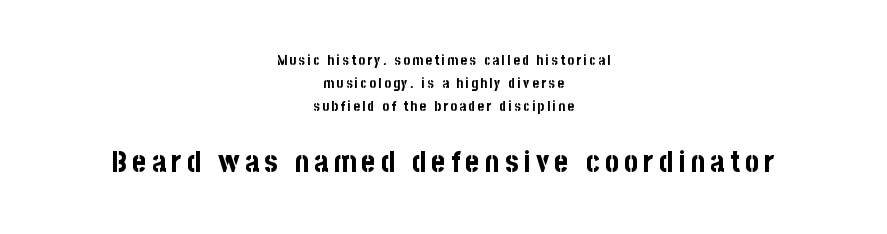
Every row of glyphs is offset so its center matches the block's center. Heft: maximum for text — a bold. Top chunk: small. Bottom chunk: large. The space between consecutive lines is moderate.
